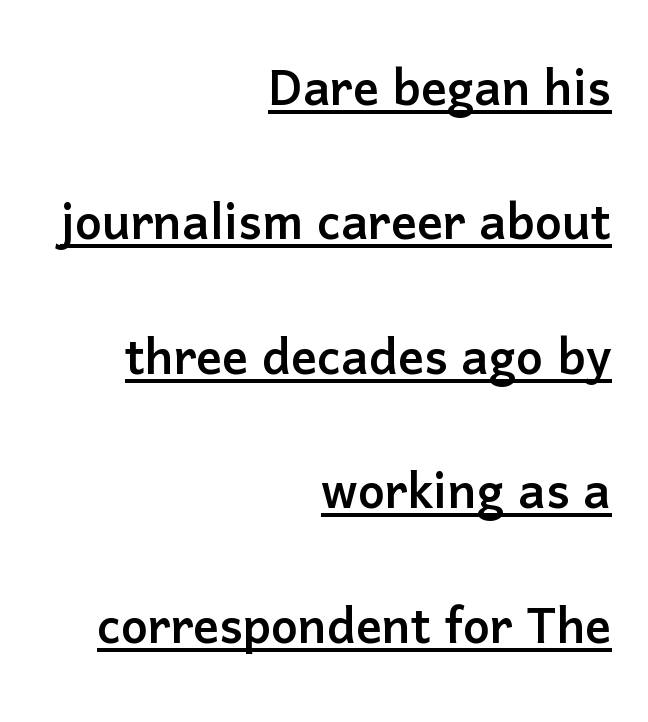
Q: Is the text italic (slanted)? A: No, it is upright.
Q: Is the typeface a serif or a sans-serif typeface? A: Sans-serif.
Q: Is the text underlined? A: Yes.
Q: How is the paragraph aligned? A: Right-aligned.
Q: Is the spacing between letters normal or unusually wide? A: Normal.
Q: Is the spacing between lines tight, normal or loose? A: Loose.
Q: Width (condensed, normal, or wide)? A: Normal.
Q: Stroke contrast? A: Low.
Q: x-height? A: Medium.
Q: Monospaced? A: No.
